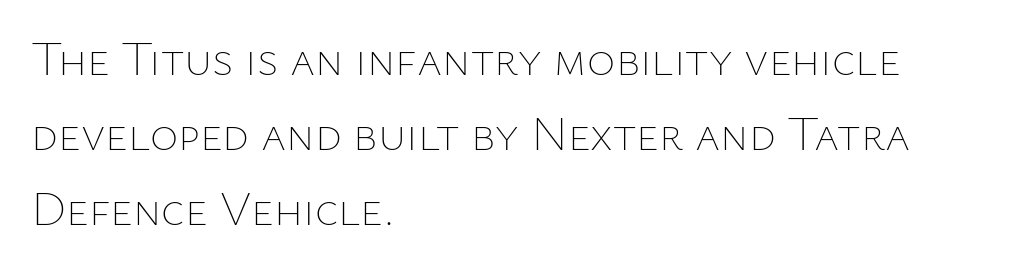
The image shows 48 px thin type, upright; set left-aligned, normal line spacing (1.56x), normal letter spacing, not underlined; low stroke contrast and a medium x-height.
